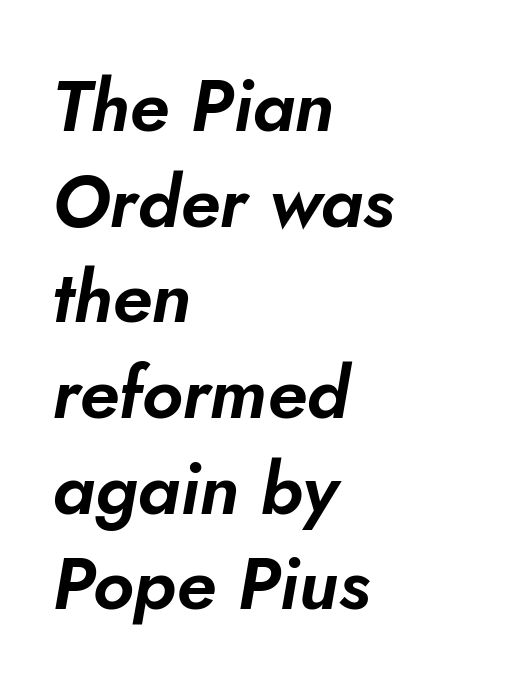
The image shows 73 px text type, italic (leaning right); set left-aligned, normal line spacing (1.31x), normal letter spacing, not underlined; low stroke contrast and a small x-height.
